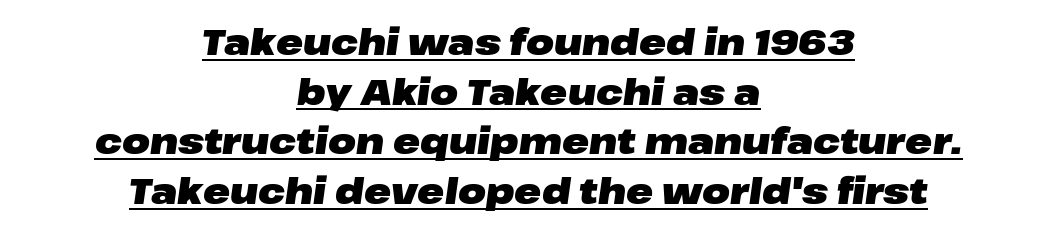
{"italic": "yes", "lean": "right", "slant_degrees": 8, "bold": "yes", "weight": "heavy", "width": "wide", "stroke_contrast": "low", "x_height": "medium", "monospaced": "no", "underline": "yes", "align": "center", "line_spacing": "normal", "line_spacing_ratio": 1.38, "letter_spacing": "normal", "letter_spacing_em": 0.0, "glyph_px": 36}
